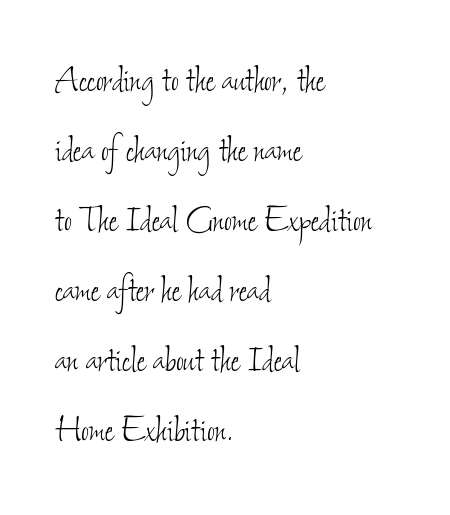
Q: Is the text bold? A: No.
Q: Is the text underlined? A: No.
Q: How is the paragraph aligned? A: Left-aligned.
Q: Is the spacing between letters normal or unusually wide? A: Normal.
Q: Is the spacing between lines tight, normal or loose? A: Normal.
Q: Width (condensed, normal, or wide)? A: Condensed.
Q: Stroke contrast? A: Low.
Q: x-height? A: Small.
Q: Monospaced? A: No.
